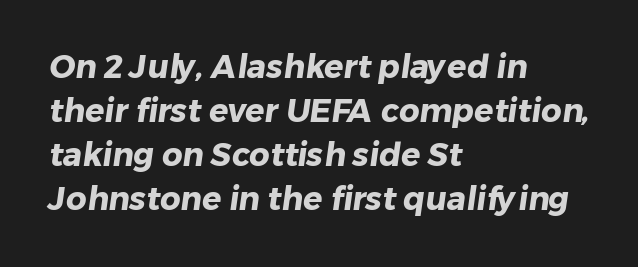
The image shows 32 px heavy sans-serif type; set left-aligned, normal line spacing (1.38x), normal letter spacing, not underlined; low stroke contrast and a medium x-height.
